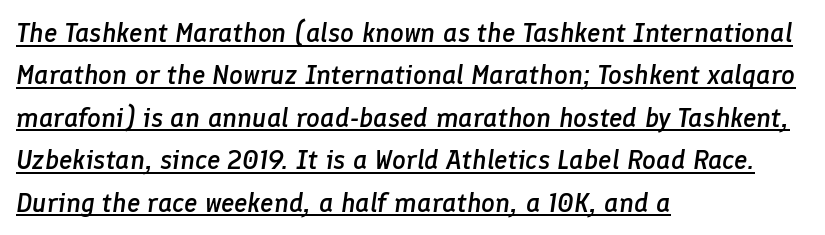
{"italic": "yes", "lean": "right", "slant_degrees": 8, "bold": "semi", "underline": "yes", "align": "left", "line_spacing": "normal", "line_spacing_ratio": 1.57, "letter_spacing": "normal", "letter_spacing_em": 0.0, "glyph_px": 27}
